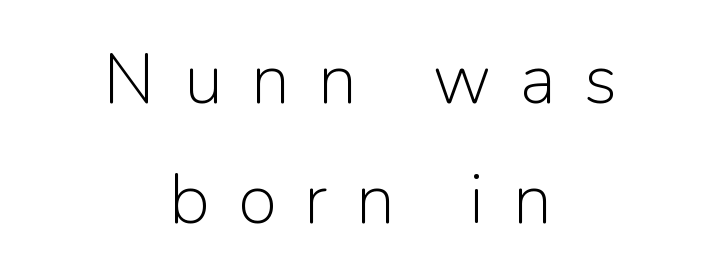
Q: Is the text bold? A: No.
Q: Is the text italic (slanted)? A: No, it is upright.
Q: Is the typeface a serif or a sans-serif typeface? A: Sans-serif.
Q: Is the text underlined? A: No.
Q: How is the paragraph aligned? A: Centered.
Q: Is the spacing between letters normal or unusually wide? A: Unusually wide.
Q: Is the spacing between lines tight, normal or loose? A: Normal.
Q: Width (condensed, normal, or wide)? A: Normal.
Q: Stroke contrast? A: Low.
Q: x-height? A: Medium.
Q: Monospaced? A: No.
